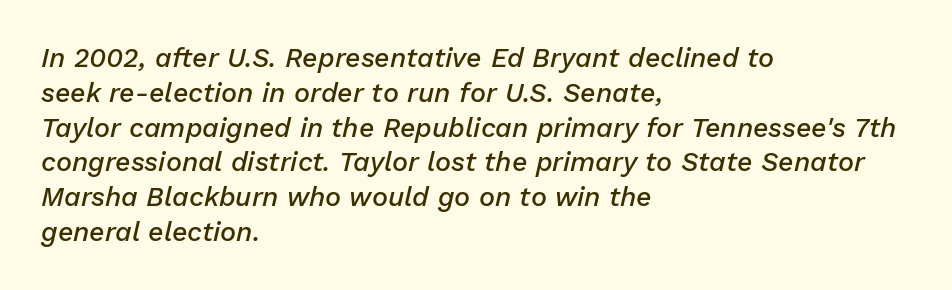
The image shows 27 px text type, italic (leaning right); set left-aligned, normal line spacing (1.29x), normal letter spacing, not underlined.
